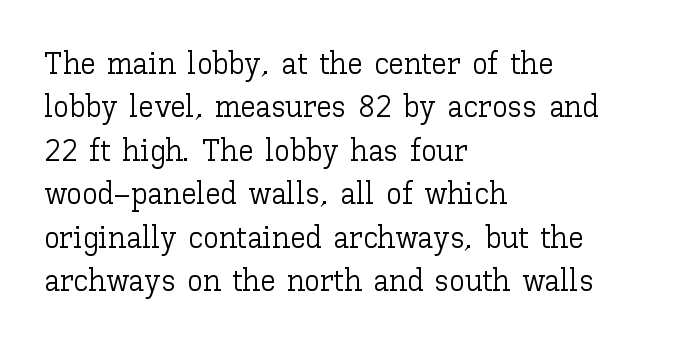
The image shows 31 px light type, upright; set left-aligned, normal line spacing (1.4x), normal letter spacing, not underlined; low stroke contrast and a medium x-height.
